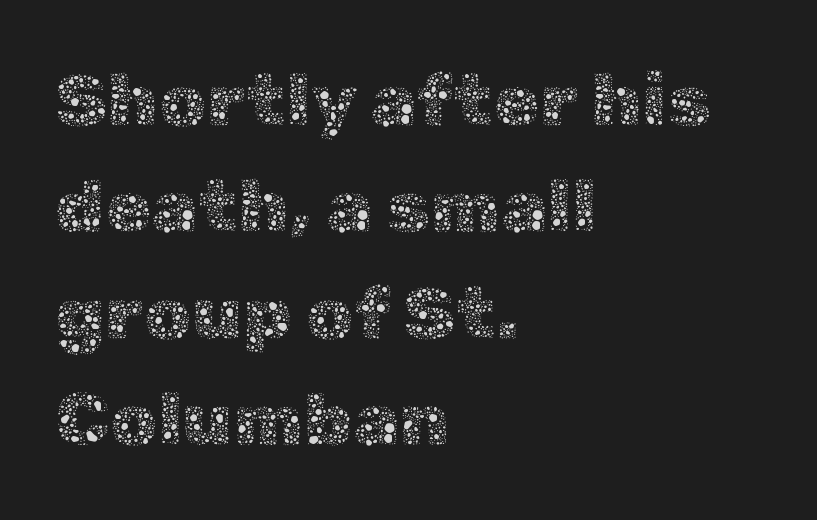
The image shows 75 px thin type, upright; set left-aligned, normal line spacing (1.42x), normal letter spacing, not underlined; a medium x-height.
